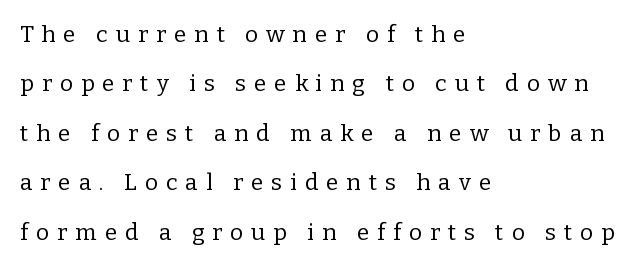
{"italic": "no", "bold": "no", "underline": "no", "align": "left", "line_spacing": "loose", "line_spacing_ratio": 2.15, "letter_spacing": "wide", "letter_spacing_em": 0.34, "glyph_px": 23}
